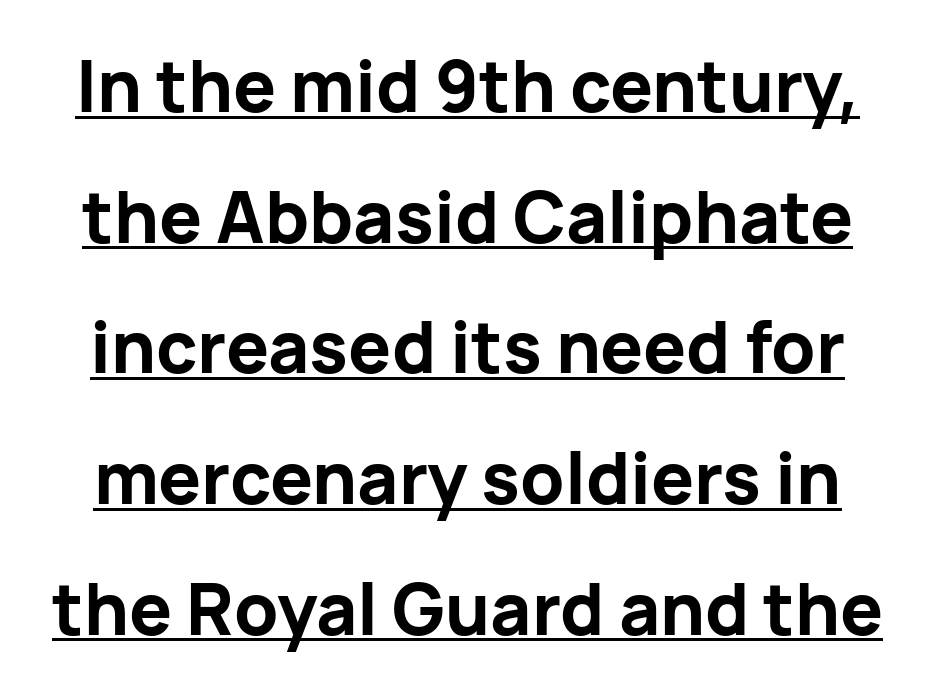
Q: Is the text bold? A: Yes.
Q: Is the text italic (slanted)? A: No, it is upright.
Q: Is the typeface a serif or a sans-serif typeface? A: Sans-serif.
Q: Is the text underlined? A: Yes.
Q: Is the spacing between letters normal or unusually wide? A: Normal.
Q: Width (condensed, normal, or wide)? A: Normal.
Q: Stroke contrast? A: Low.
Q: x-height? A: Medium.
Q: Monospaced? A: No.
